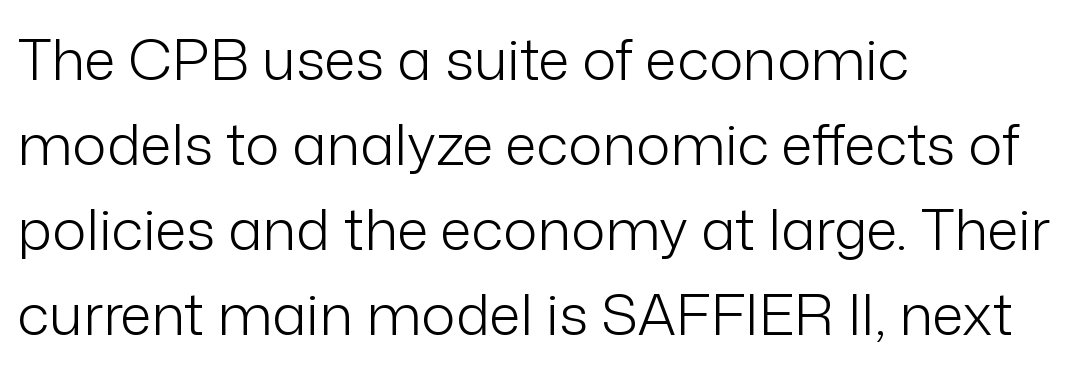
The image shows 57 px light sans-serif type, upright; set left-aligned, normal line spacing (1.49x), normal letter spacing, not underlined; low stroke contrast and a medium x-height.
